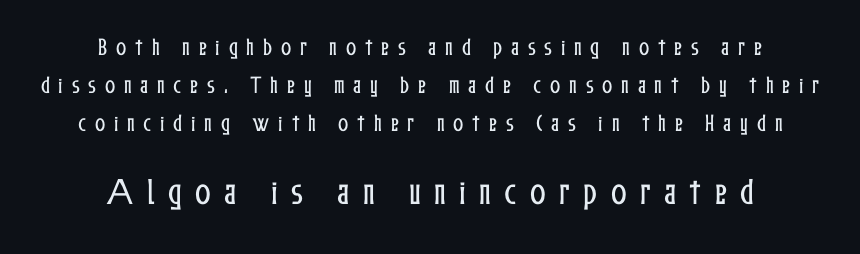
The image shows 29 px condensed type, upright; set centered, loose line spacing (2.0x), unusually wide letter spacing (+0.46 em), not underlined; the second (bottom) block is 1.53x larger; low stroke contrast and a medium x-height.
